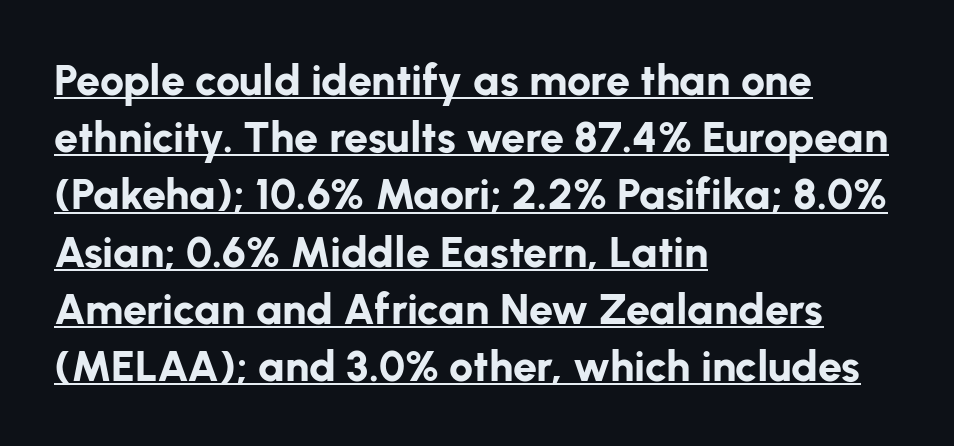
The tracking reads as untouched default to a designer's eye. Typographically, this falls in the sans-serif category. Underlining? Definitely there. These lines carry a lot of weight — the face is fully bold. Is the block centered? No — it sits flush against the left margin. This sample has the flowing, uneven cadence of proportional lettering.
